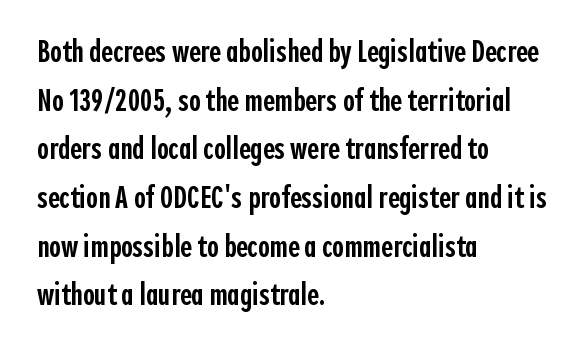
The image shows 32 px semibold, condensed sans-serif type, upright; set left-aligned, normal line spacing (1.52x), normal letter spacing, not underlined; a medium x-height.
